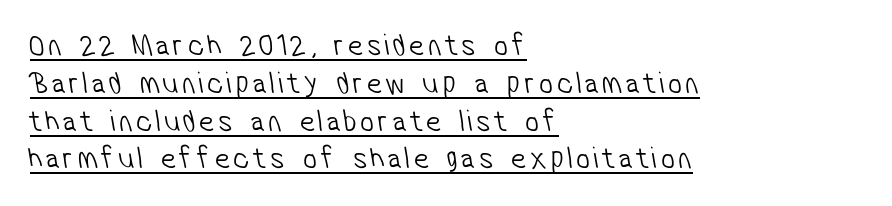
{"serif": "no", "bold": "no", "weight": "light", "width": "condensed", "stroke_contrast": "low", "x_height": "medium", "monospaced": "no", "underline": "yes", "align": "left", "line_spacing_ratio": 1.22, "glyph_px": 31}
